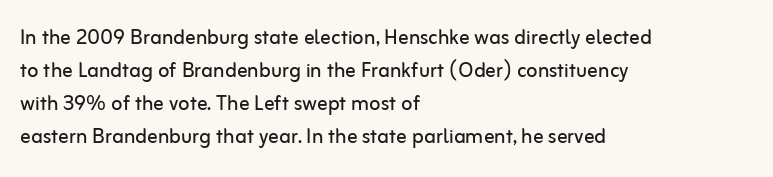
{"italic": "no", "bold": "no", "underline": "no", "align": "left", "line_spacing": "normal", "line_spacing_ratio": 1.27, "letter_spacing": "normal", "letter_spacing_em": 0.0, "glyph_px": 26}
